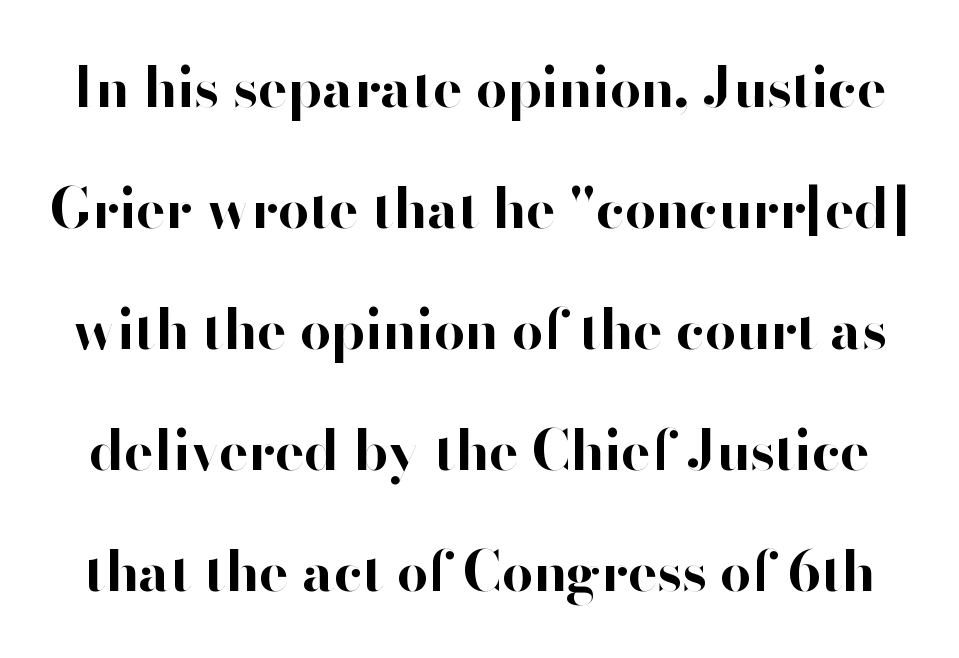
How are the letters spaced? Ordinarily, with no added tracking. Think of a printed novel: that variable character pitch is what you see here. Grotesque or geometric, the face here clearly has no serifs. Students, observe: this is what heavily led, spacious text looks like.
